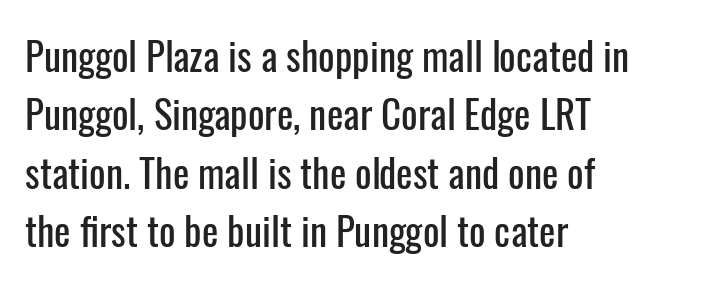
{"serif": "no", "italic": "no", "width": "condensed", "stroke_contrast": "low", "x_height": "medium", "monospaced": "no", "underline": "no", "align": "left", "line_spacing": "normal", "line_spacing_ratio": 1.5, "letter_spacing": "normal", "letter_spacing_em": 0.0, "glyph_px": 39}
